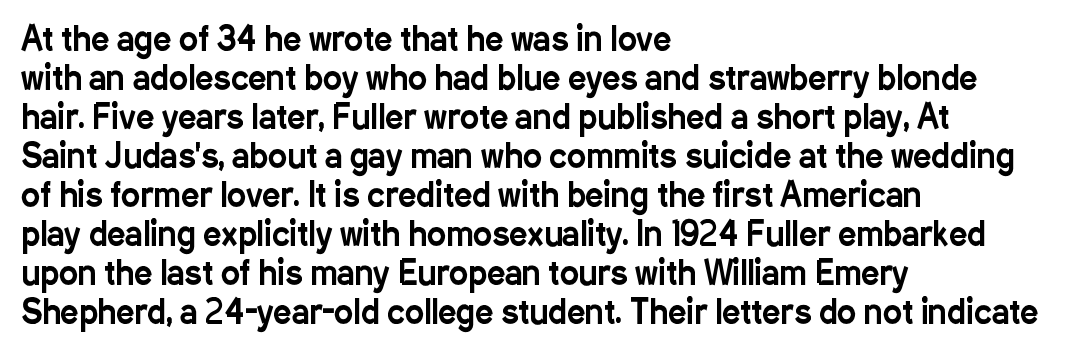
Q: Is the text italic (slanted)? A: No, it is upright.
Q: Is the typeface a serif or a sans-serif typeface? A: Sans-serif.
Q: Is the text underlined? A: No.
Q: How is the paragraph aligned? A: Left-aligned.
Q: Is the spacing between letters normal or unusually wide? A: Normal.
Q: Width (condensed, normal, or wide)? A: Condensed.
Q: Stroke contrast? A: Low.
Q: x-height? A: Medium.
Q: Monospaced? A: No.
